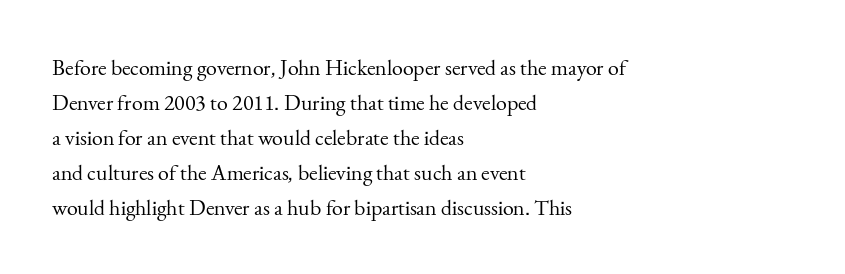
Q: Is the text bold? A: No.
Q: Is the text italic (slanted)? A: No, it is upright.
Q: Is the text underlined? A: No.
Q: How is the paragraph aligned? A: Left-aligned.
Q: Is the spacing between letters normal or unusually wide? A: Normal.
Q: Is the spacing between lines tight, normal or loose? A: Normal.
